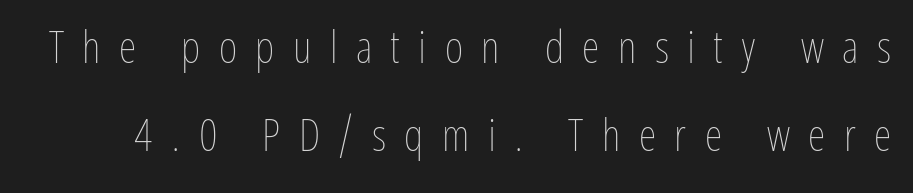
{"italic": "no", "bold": "no", "weight": "thin", "width": "condensed", "stroke_contrast": "low", "x_height": "medium", "monospaced": "no", "underline": "no", "line_spacing": "loose", "line_spacing_ratio": 1.96, "letter_spacing": "wide", "letter_spacing_em": 0.41, "glyph_px": 45}
